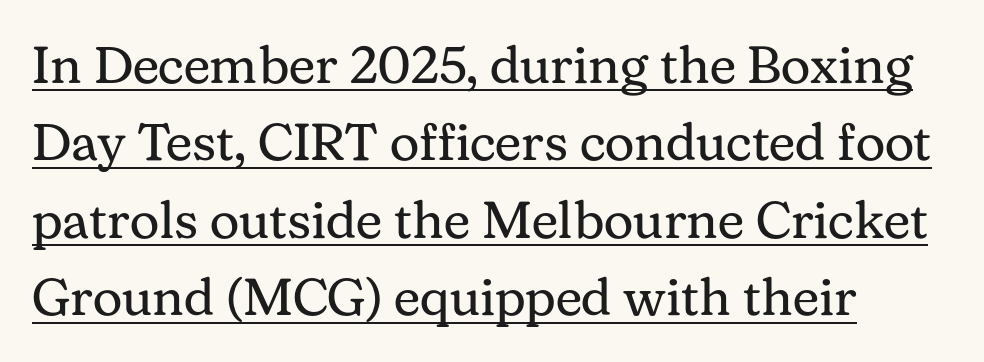
{"serif": "yes", "italic": "no", "bold": "no", "weight": "regular", "width": "normal", "stroke_contrast": "medium", "x_height": "medium", "monospaced": "no", "underline": "yes", "align": "left", "line_spacing": "normal", "line_spacing_ratio": 1.49, "letter_spacing": "normal", "letter_spacing_em": 0.0, "glyph_px": 52}
